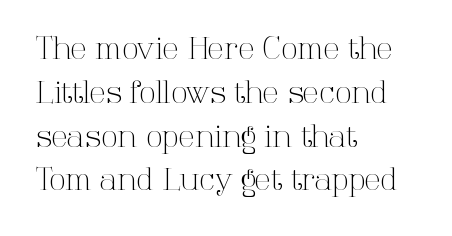
The strokes are not fattened; the text isn't bold. Type style note: has serifs. Designer's note — italics off, roman on. Notice how descenders clear the ascenders below comfortably — that's standard leading. These lines keep a tight, regular rhythm from letter to letter. Do the characters align in a grid? No, the font is proportional.
